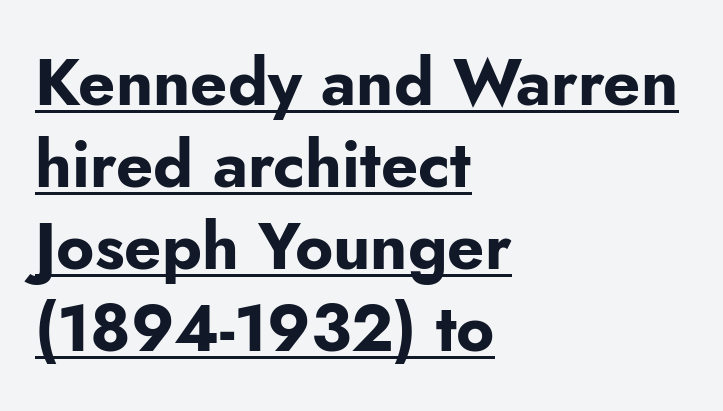
{"serif": "no", "italic": "no", "bold": "yes", "weight": "bold", "width": "normal", "stroke_contrast": "low", "x_height": "small", "monospaced": "no", "underline": "yes", "align": "left", "line_spacing": "normal", "line_spacing_ratio": 1.26, "letter_spacing": "normal", "letter_spacing_em": 0.0, "glyph_px": 65}
